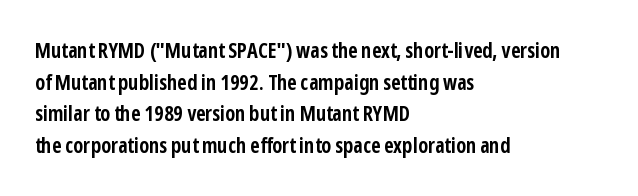
The image shows 21 px bold type, upright; set left-aligned, normal line spacing (1.51x), normal letter spacing, not underlined.
